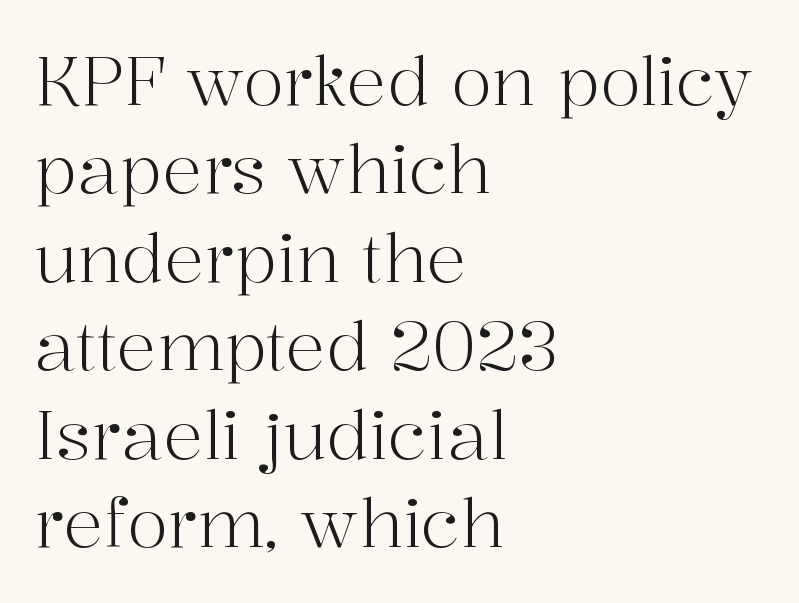
{"serif": "yes", "italic": "no", "bold": "no", "weight": "light", "width": "normal", "stroke_contrast": "high", "x_height": "medium", "monospaced": "no", "underline": "no", "align": "left", "line_spacing": "normal", "line_spacing_ratio": 1.32, "letter_spacing": "normal", "letter_spacing_em": 0.0, "glyph_px": 67}
